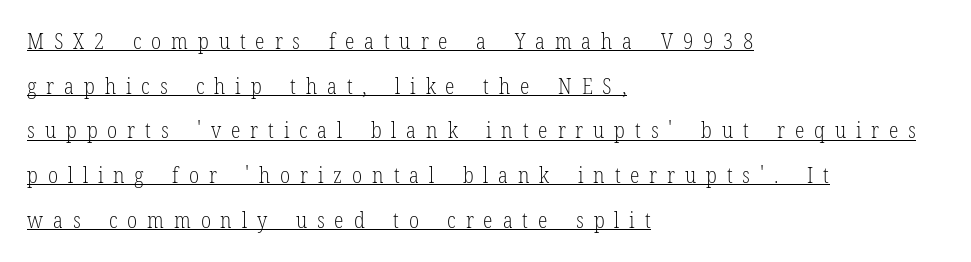
No italicization has been applied; the sample stays upright. Every word sits above its own underline. Here the glyphs are tracked loosely, breaking word shapes into spaced letters. The characters are drawn with everyday or finer stroke widths. Leading: increased. The paragraph has a hard left edge and a soft right edge.
